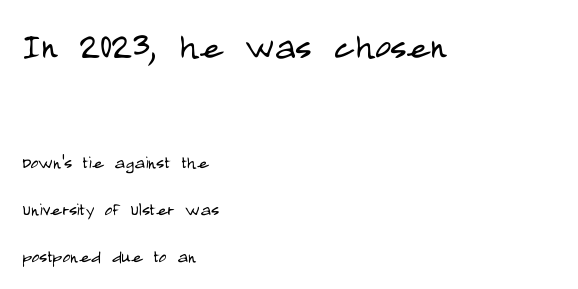
How would I describe the line gaps? Wide and relaxed. No italicization has been applied; the sample stays upright. Character widths vary here, with narrow letters taking less room than wide ones. Casual observation: everything's shoved over to the left. The typeface chosen for these lines omits serifs.
